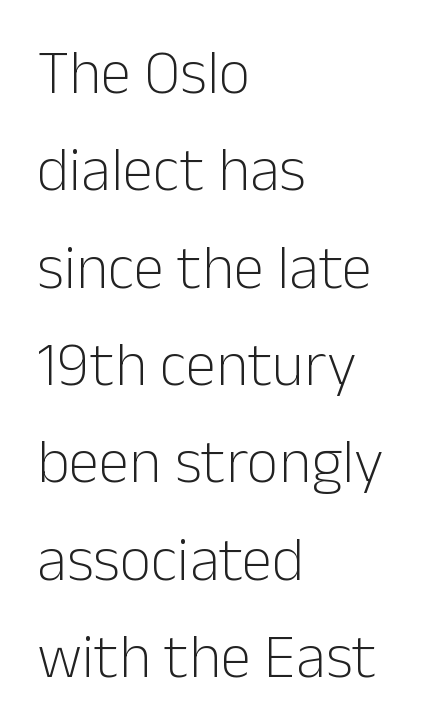
The image shows 62 px light sans-serif type, upright; set left-aligned, normal line spacing (1.57x), normal letter spacing, not underlined; low stroke contrast and a medium x-height.
